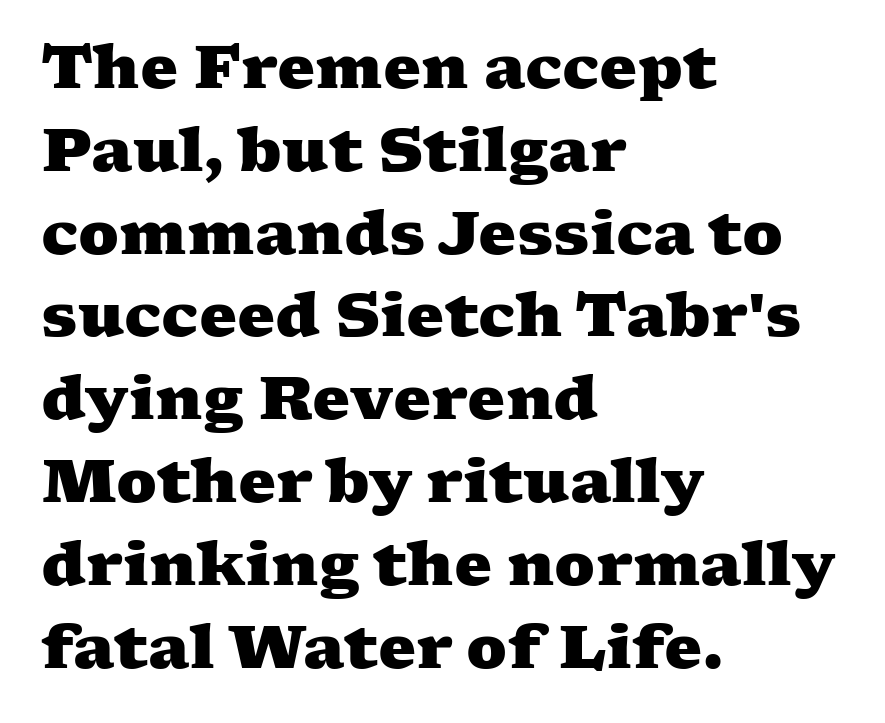
Q: Is the text bold? A: Yes.
Q: Is the typeface a serif or a sans-serif typeface? A: Serif.
Q: Is the text underlined? A: No.
Q: How is the paragraph aligned? A: Left-aligned.
Q: Is the spacing between letters normal or unusually wide? A: Normal.
Q: Is the spacing between lines tight, normal or loose? A: Normal.
Q: Width (condensed, normal, or wide)? A: Wide.
Q: Stroke contrast? A: Medium.
Q: x-height? A: Medium.
Q: Monospaced? A: No.
